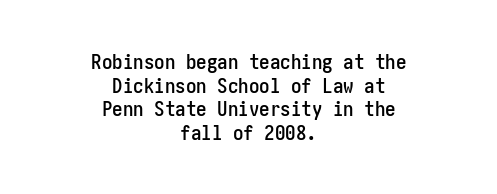
A bare baseline throughout the passage. The paragraph shown floats in the horizontal middle. Designer's note — italics off, roman on. Rows of type sit shoulder to shoulder in the vertical direction. The passage shown has conventional tracking throughout.
